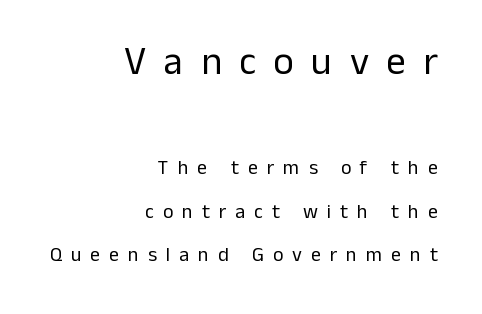
Layout note: lines flush right. Each row of text sits above clean, open space. The type family on display is of the sans-serif kind. Upright lettering throughout.
